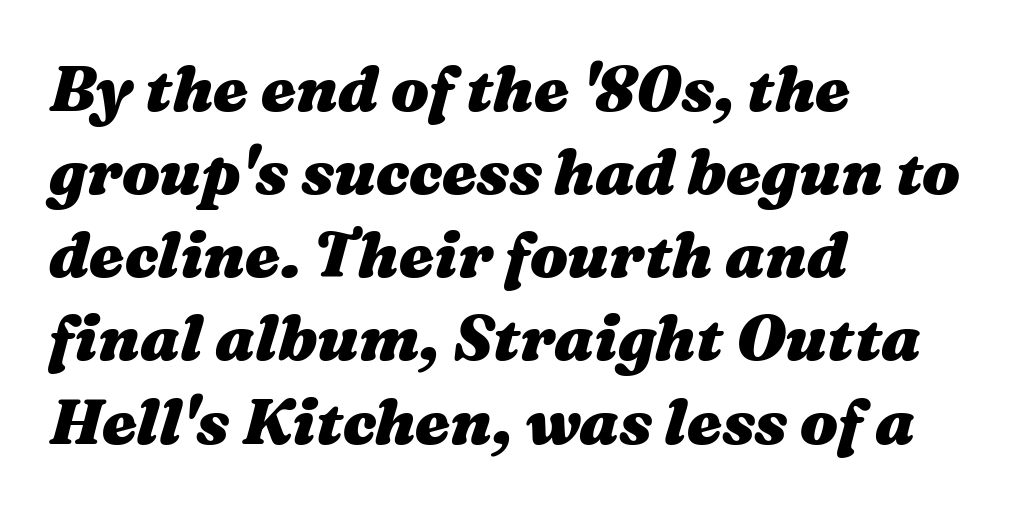
{"italic": "yes", "lean": "right", "slant_degrees": 16, "bold": "yes", "weight": "heavy", "width": "wide", "stroke_contrast": "medium", "x_height": "medium", "monospaced": "no", "underline": "no", "align": "left", "line_spacing": "normal", "line_spacing_ratio": 1.32, "letter_spacing": "normal", "letter_spacing_em": 0.0, "glyph_px": 63}
